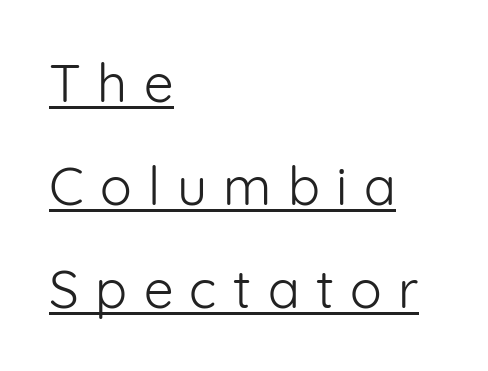
{"serif": "no", "italic": "no", "bold": "no", "weight": "light", "width": "normal", "stroke_contrast": "low", "x_height": "medium", "monospaced": "no", "underline": "yes", "align": "left", "line_spacing": "loose", "line_spacing_ratio": 1.94, "letter_spacing": "wide", "letter_spacing_em": 0.31, "glyph_px": 53}
